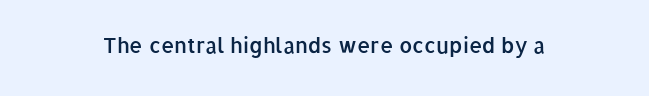
Typesetter's note: demi weight, one step under bold. The specimen omits any rule beneath the text block's lines. Is there any slant? The stems are plumb. Does extra space separate the letters? No, they use regular spacing.
